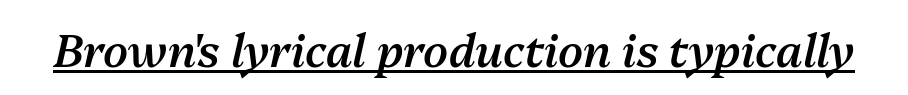
Q: Is the text bold? A: Semi-bold.
Q: Is the text italic (slanted)? A: Yes, it leans right by about 13 degrees.
Q: Is the text underlined? A: Yes.
Q: Is the spacing between letters normal or unusually wide? A: Normal.
Q: Width (condensed, normal, or wide)? A: Normal.
Q: Stroke contrast? A: Medium.
Q: x-height? A: Medium.
Q: Monospaced? A: No.
